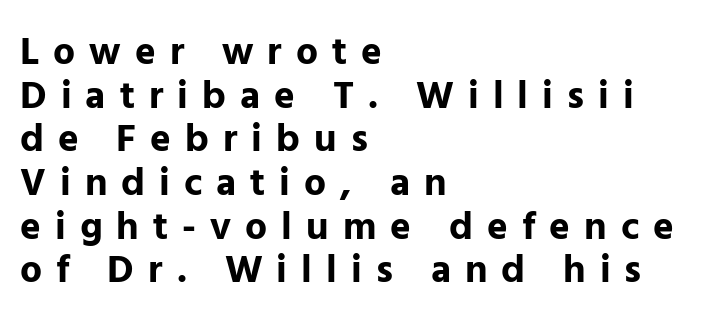
{"serif": "no", "italic": "no", "bold": "yes", "weight": "bold", "width": "normal", "stroke_contrast": "low", "x_height": "medium", "monospaced": "no", "underline": "no", "align": "left", "line_spacing": "tight", "line_spacing_ratio": 1.12, "letter_spacing": "wide", "letter_spacing_em": 0.36, "glyph_px": 39}
